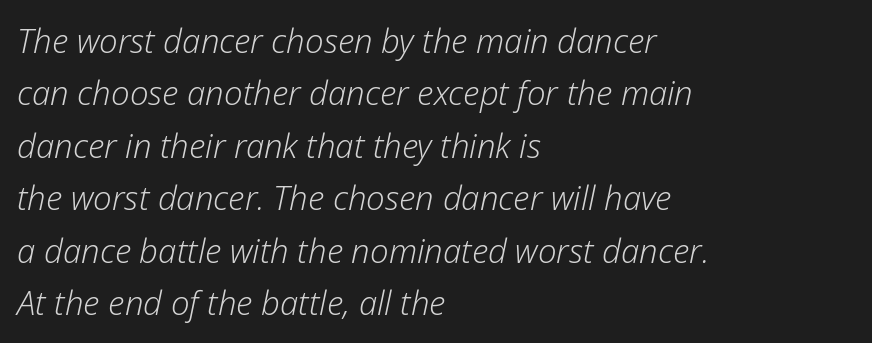
The passage shown is typed in a proportional face where columns would drift. A light-to-regular cut is what we see here. The rendering uses a moderate line-height, typical for paragraphs. The whole block is typeset with a tilt. The ragged edge is on the right, which tells us the setting is flush left.
